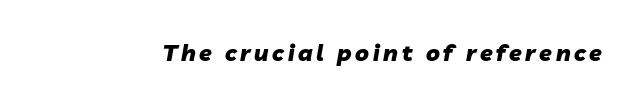
Looking at the ascenders, they clearly lean. The font is running at its bold setting. The foot of each line stays bare and open.
